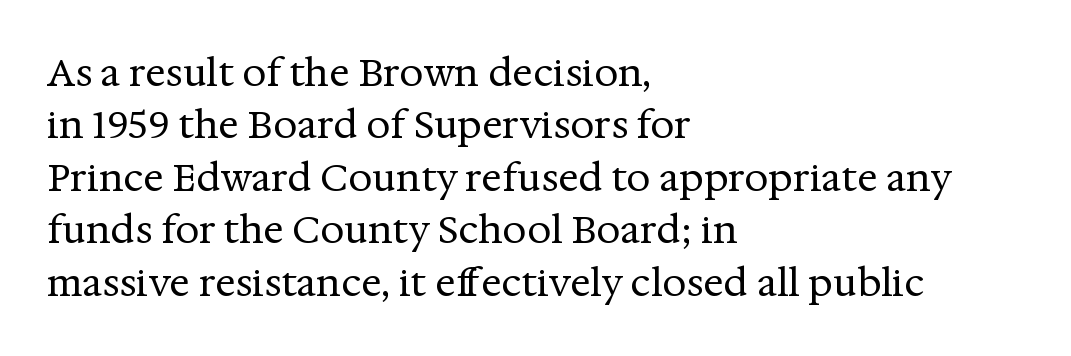
The image shows 38 px regular-weight serif type, upright; set left-aligned, normal line spacing (1.38x), normal letter spacing, not underlined; medium stroke contrast and a medium x-height.
